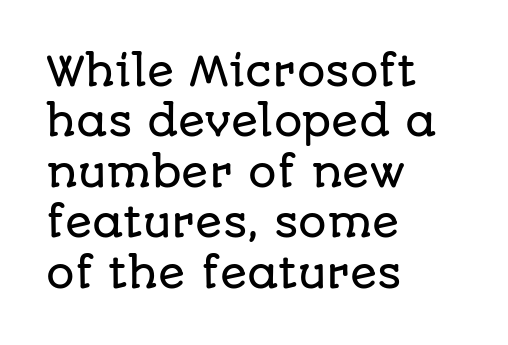
Q: Is the text italic (slanted)? A: No, it is upright.
Q: Is the typeface a serif or a sans-serif typeface? A: Sans-serif.
Q: Is the text underlined? A: No.
Q: How is the paragraph aligned? A: Left-aligned.
Q: Is the spacing between letters normal or unusually wide? A: Normal.
Q: Is the spacing between lines tight, normal or loose? A: Normal.
Q: Width (condensed, normal, or wide)? A: Normal.
Q: Stroke contrast? A: Low.
Q: x-height? A: Large.
Q: Monospaced? A: No.
